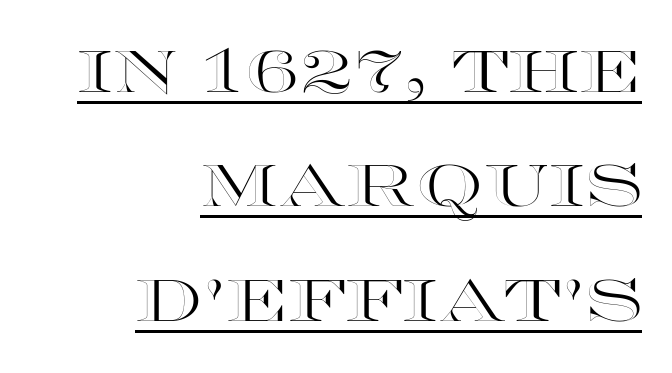
The image shows 59 px wide type, upright; set right-aligned, loose line spacing (1.94x), normal letter spacing, underlined; a large x-height.
